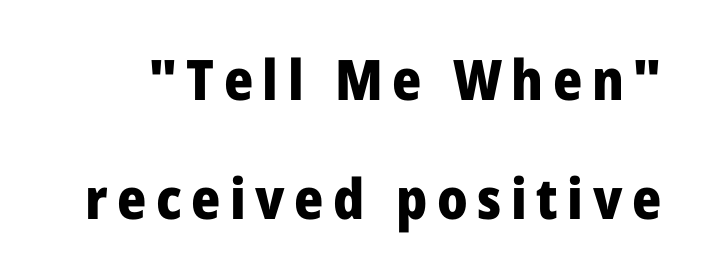
The image shows 56 px heavy sans-serif type, upright; set loose line spacing (2.13x), not underlined; low stroke contrast and a medium x-height.
